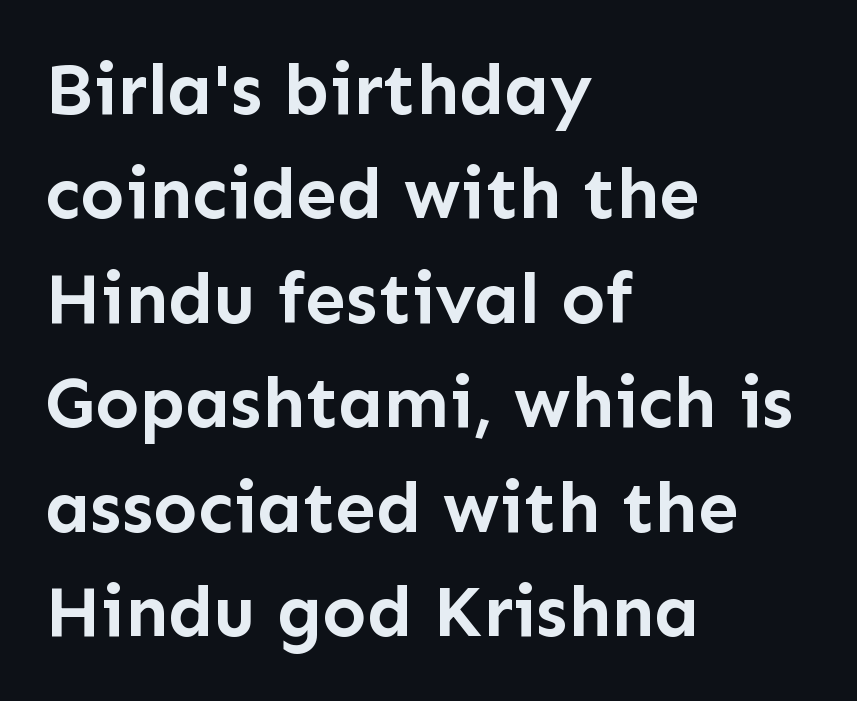
The image shows 73 px semibold sans-serif type, upright; set left-aligned, normal line spacing (1.43x), normal letter spacing, not underlined; low stroke contrast and a medium x-height.
